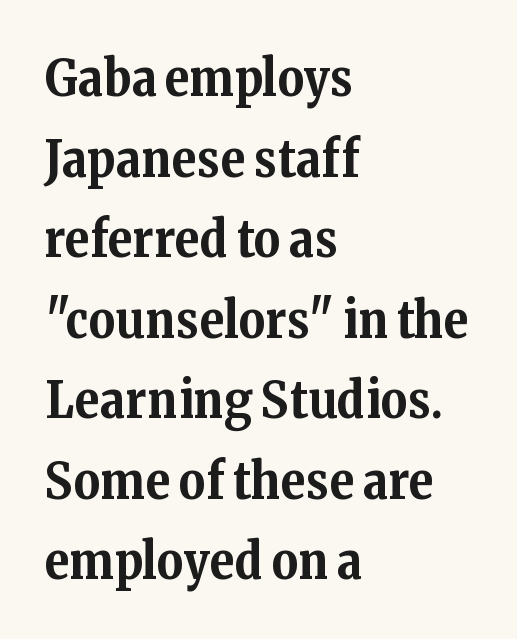
{"serif": "yes", "italic": "no", "bold": "yes", "weight": "bold", "width": "normal", "stroke_contrast": "medium", "x_height": "medium", "monospaced": "no", "underline": "no", "align": "left", "line_spacing": "normal", "line_spacing_ratio": 1.58, "letter_spacing": "normal", "letter_spacing_em": 0.0, "glyph_px": 51}
